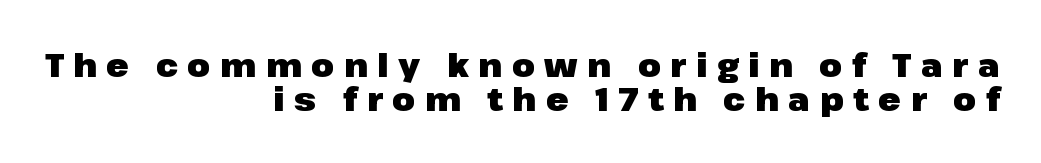
The image shows 33 px heavy sans-serif type, upright; set right-aligned, tight line spacing (1.04x), unusually wide letter spacing (+0.29 em), not underlined; low stroke contrast and a medium x-height.
